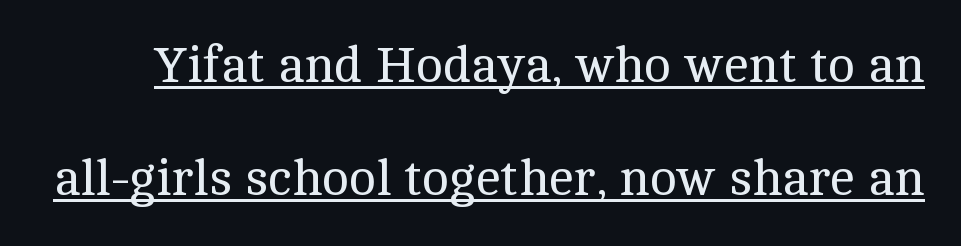
{"serif": "yes", "italic": "no", "bold": "no", "weight": "regular", "width": "normal", "x_height": "medium", "monospaced": "no", "underline": "yes", "line_spacing": "loose", "line_spacing_ratio": 2.22, "letter_spacing": "normal", "letter_spacing_em": 0.0, "glyph_px": 51}
